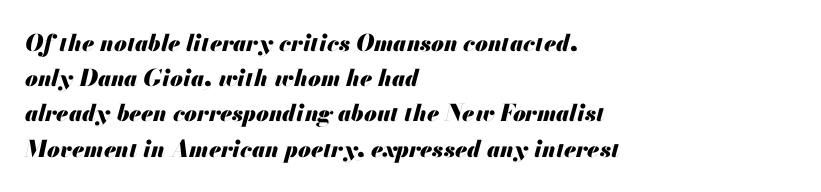
{"italic": "yes", "lean": "right", "slant_degrees": 13, "bold": "yes", "underline": "no", "align": "left", "line_spacing": "normal", "line_spacing_ratio": 1.53, "letter_spacing": "normal", "letter_spacing_em": 0.0, "glyph_px": 23}
